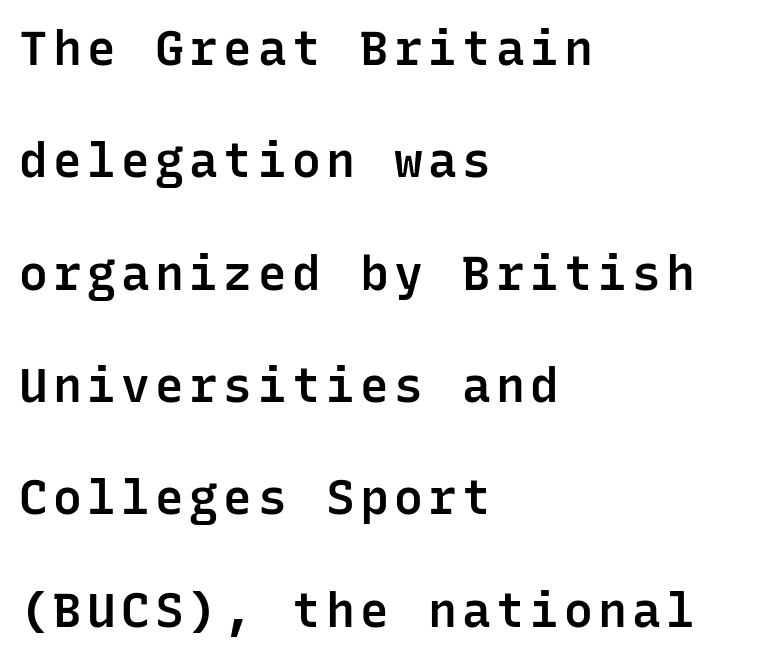
{"serif": "no", "italic": "no", "bold": "semi", "weight": "semibold", "width": "normal", "stroke_contrast": "low", "x_height": "medium", "monospaced": "yes", "underline": "no", "align": "left", "line_spacing": "loose", "line_spacing_ratio": 2.34, "glyph_px": 48}
